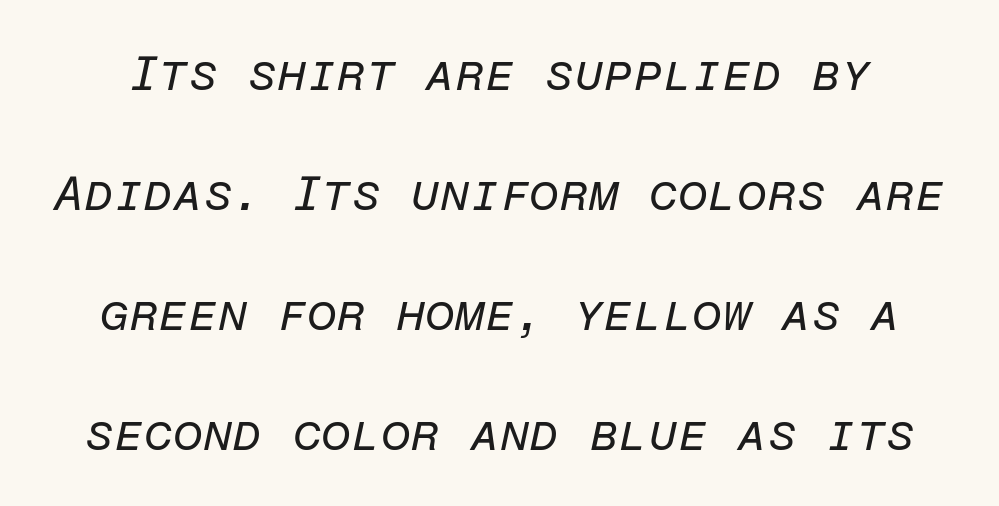
The image shows 48 px regular-weight type, italic (leaning right), monospaced; set loose line spacing (2.5x), normal letter spacing, not underlined; low stroke contrast and a medium x-height.
